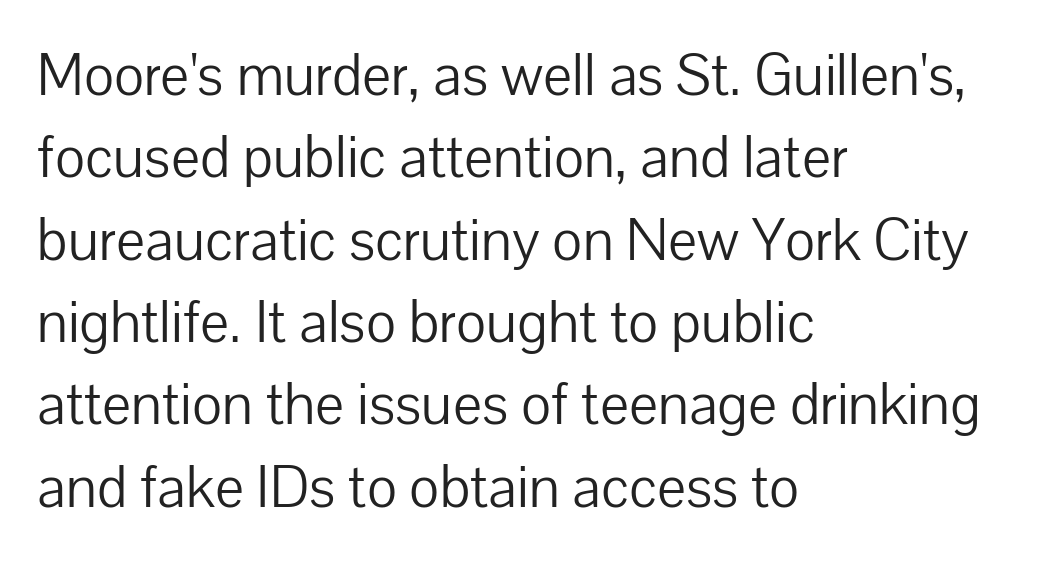
Ordinary non-slanted type is in use. You could not count columns in this text — the font is proportionally spaced. Are there feet on the stems? There aren't — it's a sans. Does extra space separate the letters? No, they use regular spacing. Each row of text sits above clean, open space.
